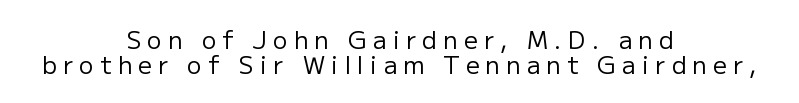
Tracking value appears strongly positive — letters spread wide. Vertical strokes here are truly vertical. The string is rendered with underlining switched off. The whitespace from short lines is split evenly between both sides.
